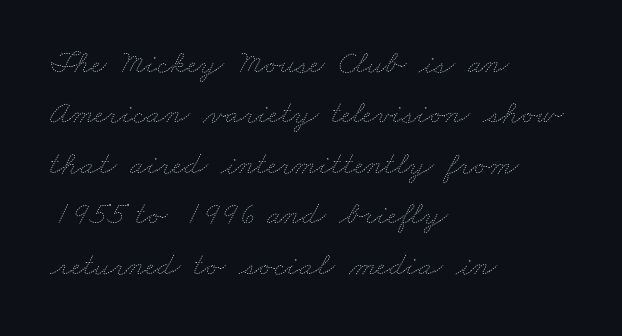
Q: Is the text bold? A: No.
Q: Is the text underlined? A: No.
Q: How is the paragraph aligned? A: Left-aligned.
Q: Is the spacing between letters normal or unusually wide? A: Normal.
Q: Is the spacing between lines tight, normal or loose? A: Normal.
Q: Width (condensed, normal, or wide)? A: Wide.
Q: Stroke contrast? A: Low.
Q: x-height? A: Small.
Q: Monospaced? A: No.
